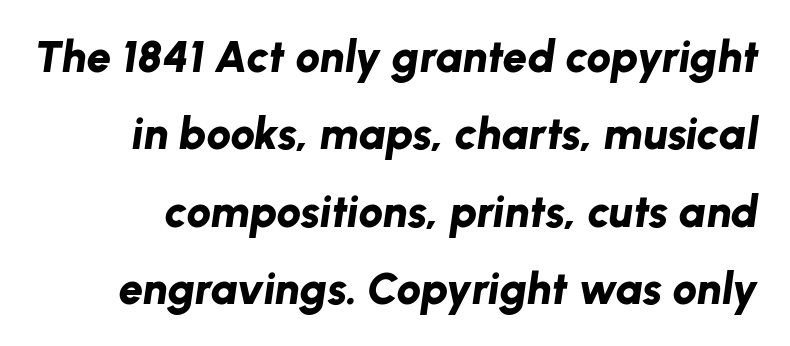
The image shows 44 px bold type, italic (leaning right); set line spacing 1.76x, normal letter spacing, not underlined; low stroke contrast and a medium x-height.
